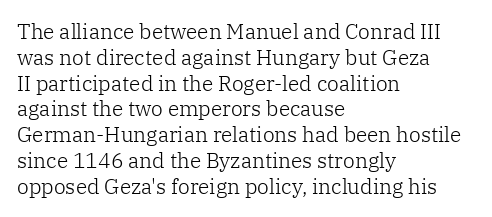
The image shows 21 px text type, upright; set left-aligned, line spacing 1.23x, normal letter spacing, not underlined.
